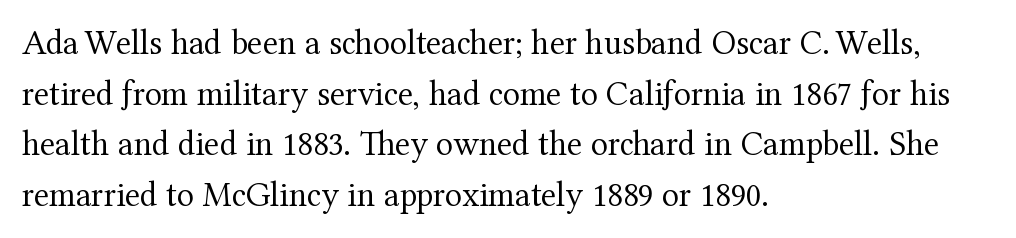
Q: Is the text bold? A: No.
Q: Is the text italic (slanted)? A: No, it is upright.
Q: Is the typeface a serif or a sans-serif typeface? A: Serif.
Q: Is the text underlined? A: No.
Q: How is the paragraph aligned? A: Left-aligned.
Q: Is the spacing between letters normal or unusually wide? A: Normal.
Q: Is the spacing between lines tight, normal or loose? A: Normal.
Q: Width (condensed, normal, or wide)? A: Normal.
Q: Stroke contrast? A: Medium.
Q: x-height? A: Medium.
Q: Monospaced? A: No.
